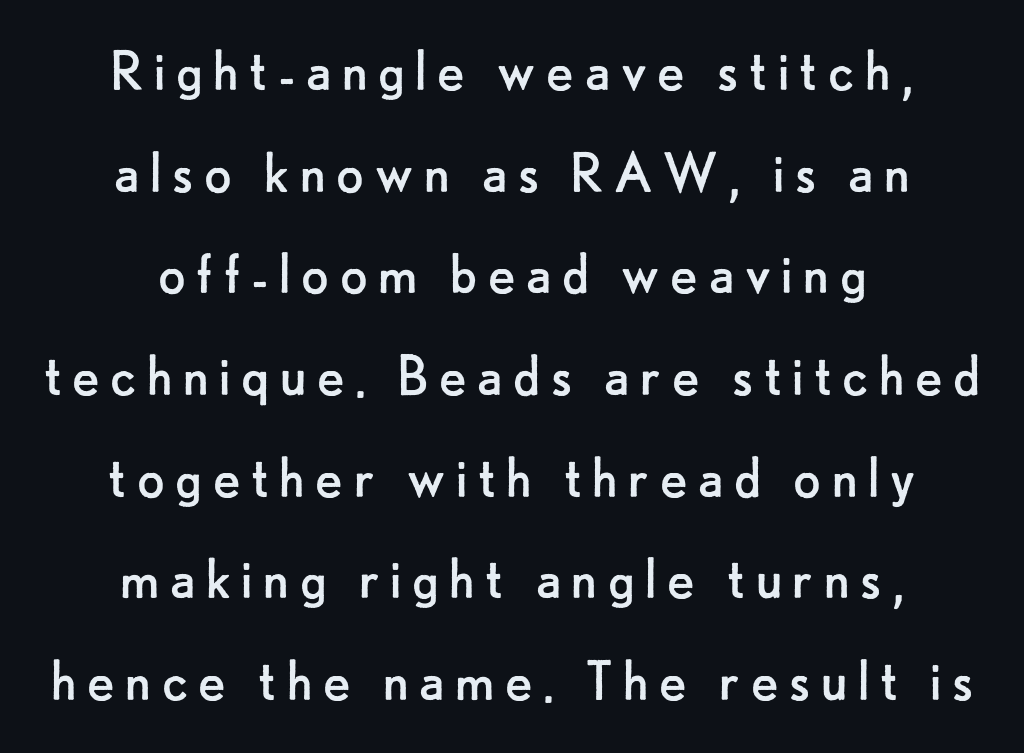
Q: Is the text bold? A: No.
Q: Is the text italic (slanted)? A: No, it is upright.
Q: Is the typeface a serif or a sans-serif typeface? A: Sans-serif.
Q: Is the text underlined? A: No.
Q: How is the paragraph aligned? A: Centered.
Q: Is the spacing between lines tight, normal or loose? A: Normal.
Q: Width (condensed, normal, or wide)? A: Normal.
Q: Stroke contrast? A: Low.
Q: x-height? A: Small.
Q: Monospaced? A: No.
